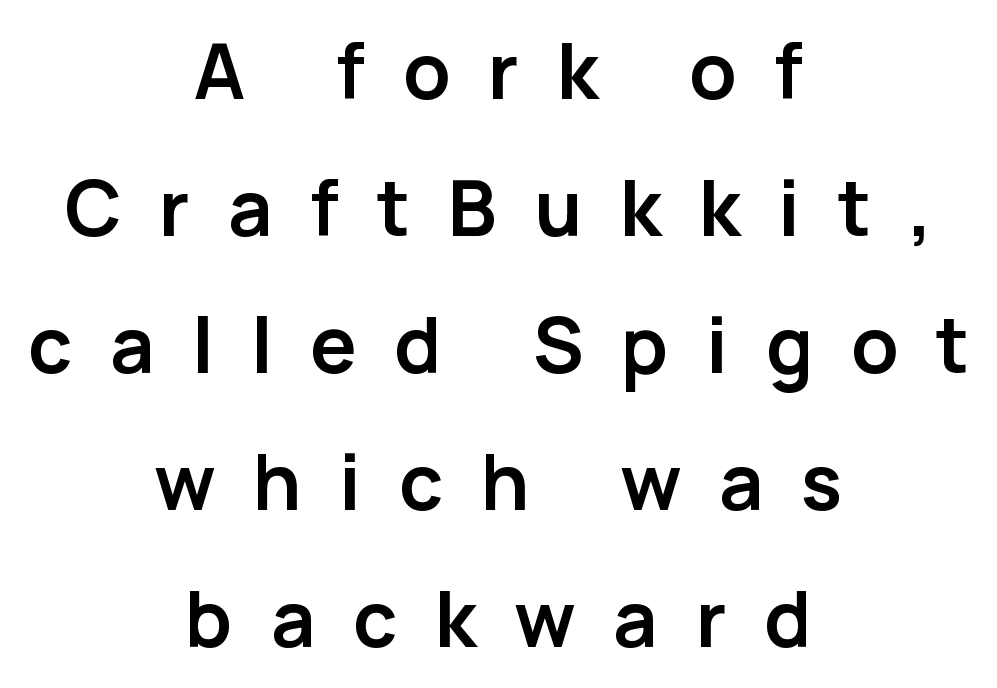
{"serif": "no", "italic": "no", "bold": "yes", "weight": "semibold", "width": "normal", "stroke_contrast": "low", "x_height": "medium", "monospaced": "no", "underline": "no", "align": "center", "line_spacing_ratio": 1.78, "letter_spacing": "wide", "letter_spacing_em": 0.49, "glyph_px": 77}
